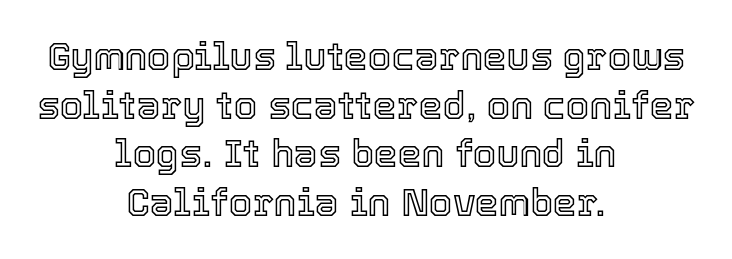
Q: Is the text italic (slanted)? A: No, it is upright.
Q: Is the text underlined? A: No.
Q: How is the paragraph aligned? A: Centered.
Q: Is the spacing between letters normal or unusually wide? A: Normal.
Q: Is the spacing between lines tight, normal or loose? A: Normal.
Q: Width (condensed, normal, or wide)? A: Normal.
Q: x-height? A: Medium.
Q: Monospaced? A: No.
